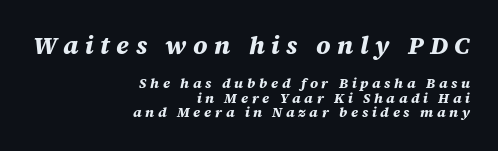
Q: Is the text bold? A: Yes.
Q: Is the text italic (slanted)? A: Yes, it leans right by about 12 degrees.
Q: Is the text underlined? A: No.
Q: How is the paragraph aligned? A: Right-aligned.
Q: Is the spacing between letters normal or unusually wide? A: Unusually wide.
Q: Is the spacing between lines tight, normal or loose? A: Tight.
Q: Which block of text is set in a larger size, the first (top) or the second (bottom)? A: The first (top) one.
